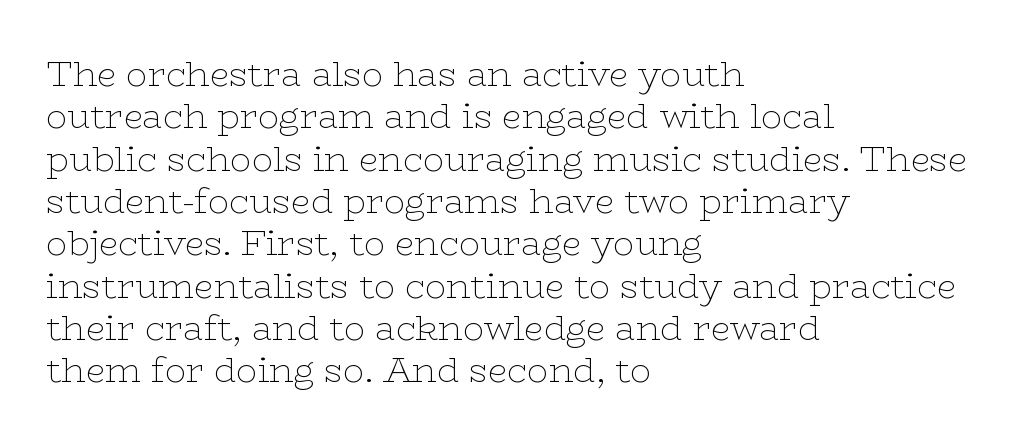
Q: Is the text bold? A: No.
Q: Is the text italic (slanted)? A: No, it is upright.
Q: Is the typeface a serif or a sans-serif typeface? A: Serif.
Q: Is the text underlined? A: No.
Q: How is the paragraph aligned? A: Left-aligned.
Q: Is the spacing between letters normal or unusually wide? A: Normal.
Q: Width (condensed, normal, or wide)? A: Wide.
Q: Stroke contrast? A: Low.
Q: x-height? A: Medium.
Q: Monospaced? A: No.
